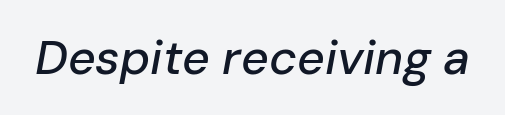
The image shows 48 px text type, italic (leaning right); set normal letter spacing, not underlined; low stroke contrast and a medium x-height.
